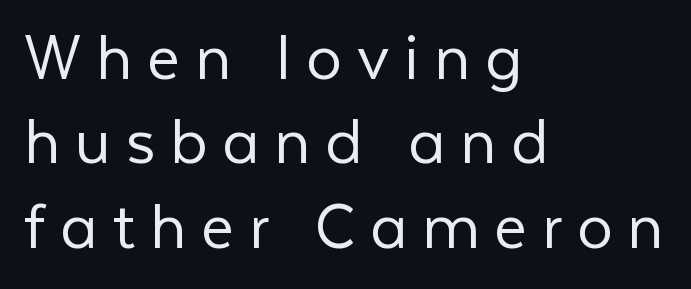
Unmarked baselines from the first word to the last. Every stem runs plumb, perpendicular to the baseline. Here the designer chose a conventional face with non-uniform glyph widths. The rendering shows plain stroke endings on the letterforms — a sans-serif design. The rendering anchors every line to the left-hand side. Words appear elongated and porous because spacing is wide.
